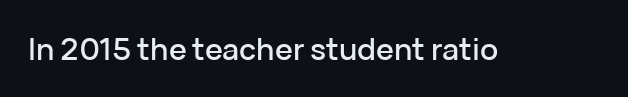
{"serif": "no", "italic": "no", "width": "normal", "stroke_contrast": "low", "x_height": "medium", "monospaced": "no", "underline": "no", "letter_spacing": "normal", "letter_spacing_em": 0.0, "glyph_px": 30}
